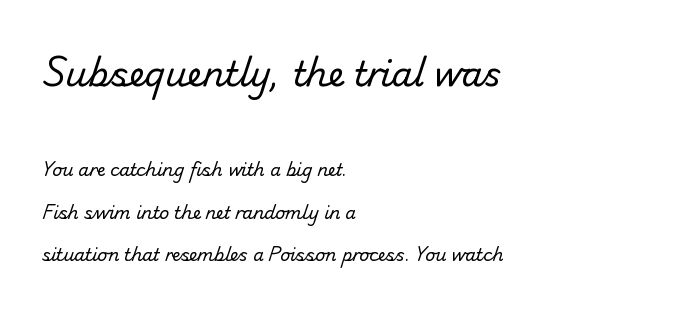
Notice the wide empty band between every row — that's loose leading. The weight would be labelled regular, book, light, or lighter still. Anything drawn beneath the words? Only blank space. Compared with a centered layout, this one pins lines to the left instead. Large over small — that's the arrangement of the two blocks here. A typesetter would call this zero additional tracking.
